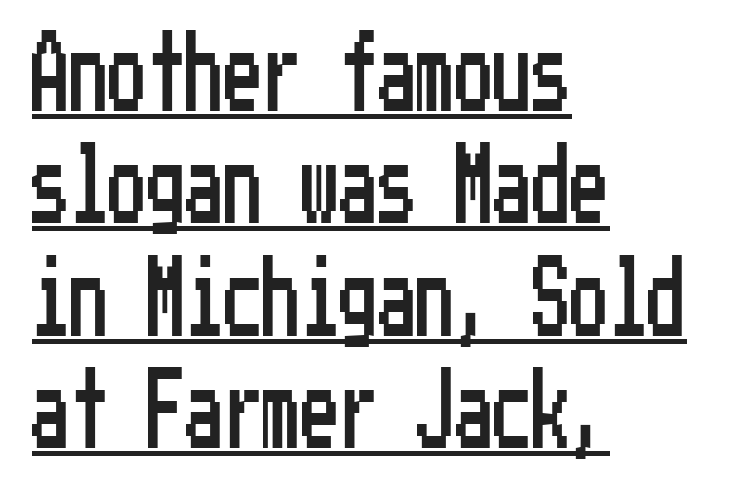
Q: Is the text italic (slanted)? A: No, it is upright.
Q: Is the typeface a serif or a sans-serif typeface? A: Sans-serif.
Q: Is the text underlined? A: Yes.
Q: How is the paragraph aligned? A: Left-aligned.
Q: Is the spacing between letters normal or unusually wide? A: Normal.
Q: Is the spacing between lines tight, normal or loose? A: Normal.
Q: Width (condensed, normal, or wide)? A: Condensed.
Q: Stroke contrast? A: Low.
Q: x-height? A: Medium.
